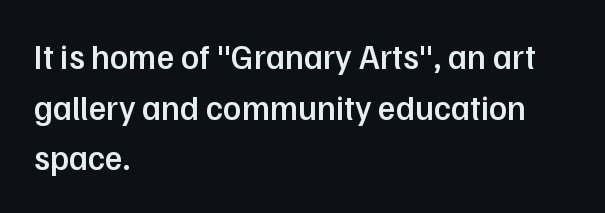
Strokes here are thickened, but only to semibold level. Note: no serifs on the glyphs. The gap between lines stays unmarked. Interline gaps are of average width in this sample. Every stem runs plumb, perpendicular to the baseline. The text block is weighted toward the left margin, trailing off unevenly rightward.
